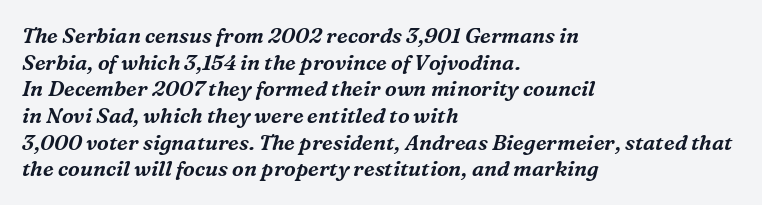
Q: Is the text italic (slanted)? A: Yes, it leans right by about 16 degrees.
Q: Is the text underlined? A: No.
Q: How is the paragraph aligned? A: Left-aligned.
Q: Is the spacing between letters normal or unusually wide? A: Normal.
Q: Is the spacing between lines tight, normal or loose? A: Normal.
